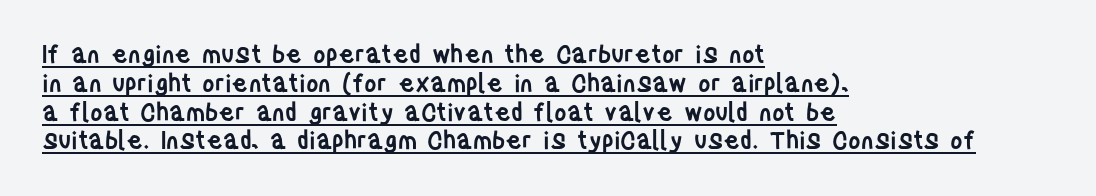
Students, note that the glyphs here touch the page at normal intervals. How heavy is the stroke? Medium-heavy — a semibold, shy of bold. In CSS terms this would be text-align: left. Looks like someone drew a line under every word here. The letters stand straight up with perfectly vertical stems.
